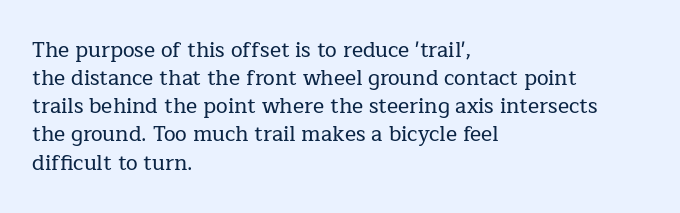
{"italic": "no", "underline": "no", "align": "left", "line_spacing": "normal", "line_spacing_ratio": 1.34, "letter_spacing": "normal", "letter_spacing_em": 0.0, "glyph_px": 21}
